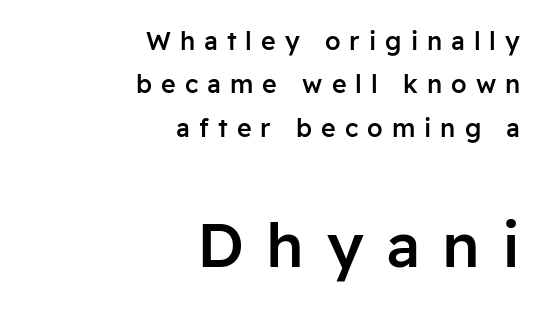
Q: Is the text bold? A: Semi-bold.
Q: Is the text italic (slanted)? A: No, it is upright.
Q: Is the typeface a serif or a sans-serif typeface? A: Sans-serif.
Q: Is the text underlined? A: No.
Q: How is the paragraph aligned? A: Right-aligned.
Q: Is the spacing between letters normal or unusually wide? A: Unusually wide.
Q: Which block of text is set in a larger size, the first (top) or the second (bottom)? A: The second (bottom) one.
Q: Width (condensed, normal, or wide)? A: Normal.
Q: Stroke contrast? A: Low.
Q: x-height? A: Medium.
Q: Monospaced? A: No.
